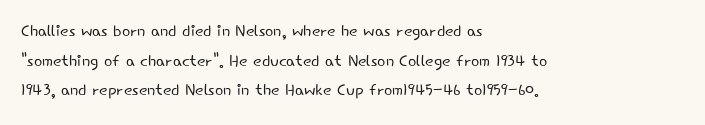
Q: Is the text bold? A: No.
Q: Is the text italic (slanted)? A: No, it is upright.
Q: Is the text underlined? A: No.
Q: How is the paragraph aligned? A: Left-aligned.
Q: Is the spacing between letters normal or unusually wide? A: Normal.
Q: Is the spacing between lines tight, normal or loose? A: Normal.
